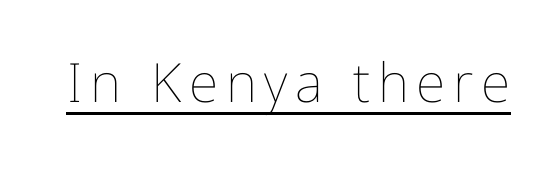
{"italic": "no", "bold": "no", "weight": "thin", "width": "condensed", "stroke_contrast": "low", "x_height": "medium", "monospaced": "no", "underline": "yes", "glyph_px": 54}
